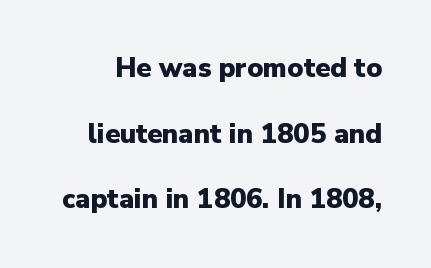
{"italic": "no", "bold": "yes", "underline": "no", "line_spacing": "loose", "line_spacing_ratio": 2.43, "letter_spacing": "normal", "letter_spacing_em": 0.0, "glyph_px": 27}
